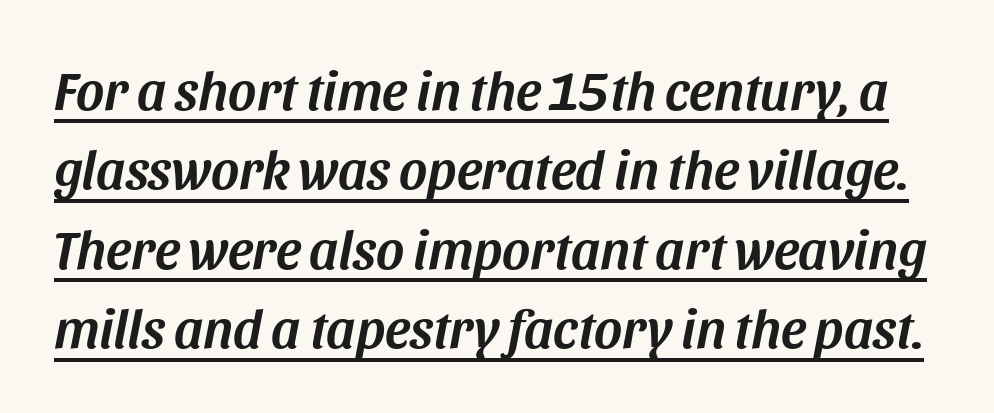
Q: Is the text italic (slanted)? A: Yes, it leans right by about 11 degrees.
Q: Is the text underlined? A: Yes.
Q: Is the spacing between letters normal or unusually wide? A: Normal.
Q: Is the spacing between lines tight, normal or loose? A: Normal.
Q: Width (condensed, normal, or wide)? A: Normal.
Q: Stroke contrast? A: Medium.
Q: x-height? A: Large.
Q: Monospaced? A: No.
